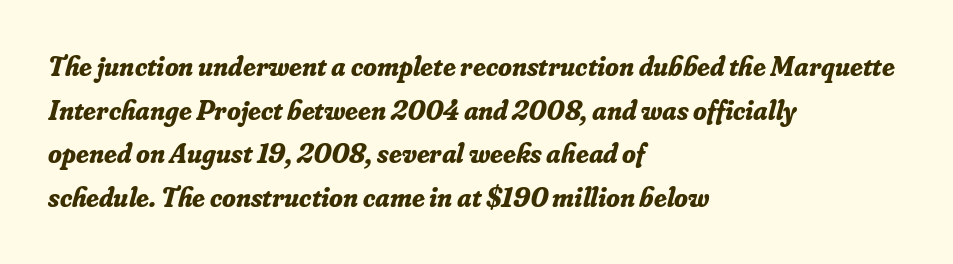
The image shows 28 px bold serif type, italic (leaning right); set left-aligned, normal line spacing (1.56x), normal letter spacing, not underlined; low stroke contrast and a small x-height.
